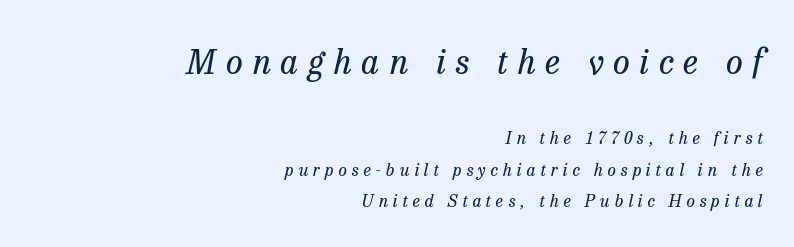
The image shows 34 px regular-weight serif type, italic (leaning right); set right-aligned, line spacing 1.87x, unusually wide letter spacing (+0.29 em), not underlined; the first (top) block is 2.0x larger; low stroke contrast and a medium x-height.
